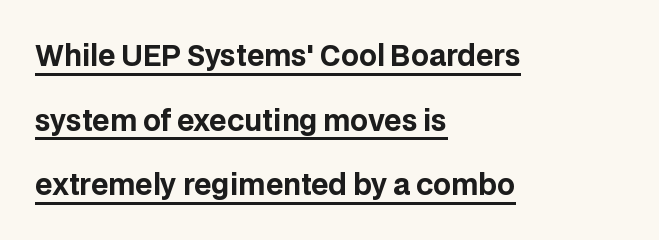
The image shows 28 px bold sans-serif type, upright; set left-aligned, loose line spacing (2.31x), normal letter spacing, underlined; low stroke contrast and a large x-height.
